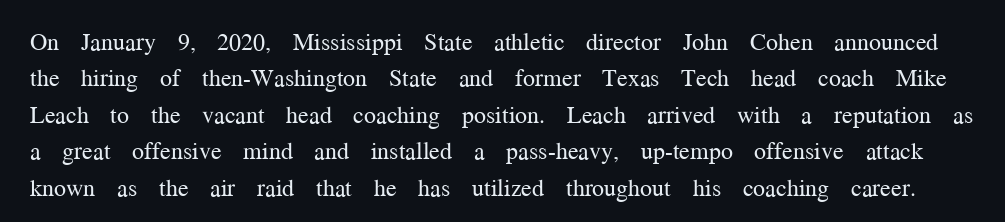
{"italic": "no", "bold": "no", "underline": "no", "line_spacing": "normal", "line_spacing_ratio": 1.52, "letter_spacing": "normal", "letter_spacing_em": 0.0, "glyph_px": 24}
